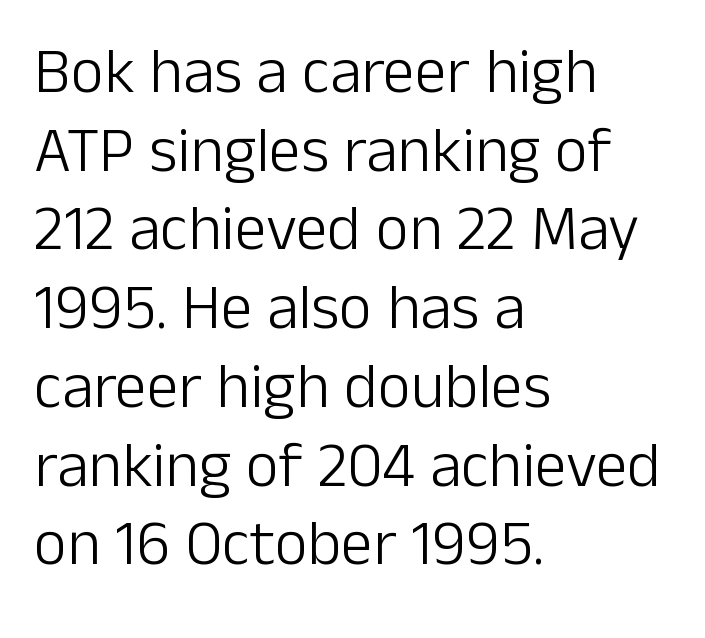
The image shows 64 px light sans-serif type, upright; set left-aligned, line spacing 1.23x, normal letter spacing, not underlined; low stroke contrast and a medium x-height.
